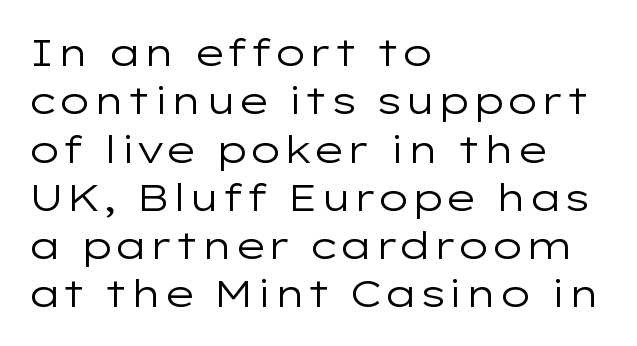
Q: Is the text bold? A: No.
Q: Is the text italic (slanted)? A: No, it is upright.
Q: Is the typeface a serif or a sans-serif typeface? A: Sans-serif.
Q: Is the text underlined? A: No.
Q: How is the paragraph aligned? A: Left-aligned.
Q: Is the spacing between letters normal or unusually wide? A: Normal.
Q: Is the spacing between lines tight, normal or loose? A: Normal.
Q: Width (condensed, normal, or wide)? A: Wide.
Q: Stroke contrast? A: Low.
Q: x-height? A: Medium.
Q: Monospaced? A: No.
